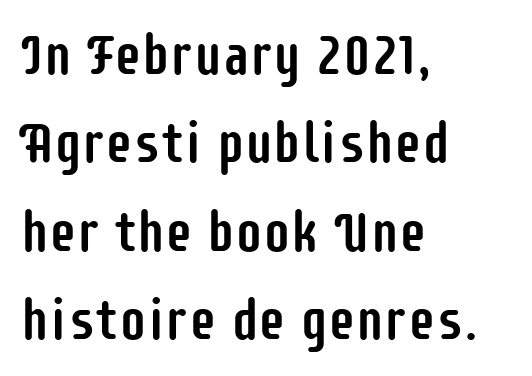
The image shows 56 px condensed sans-serif type, upright; set left-aligned, normal line spacing (1.58x), normal letter spacing, not underlined; low stroke contrast and a large x-height.
